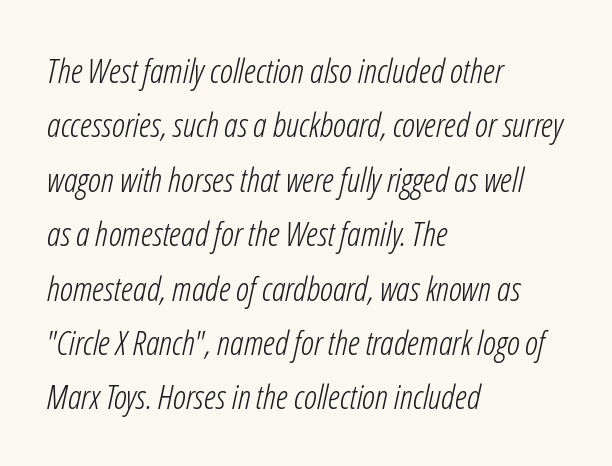
{"italic": "yes", "lean": "right", "slant_degrees": 12, "bold": "no", "weight": "light", "width": "condensed", "stroke_contrast": "low", "x_height": "medium", "monospaced": "no", "underline": "no", "align": "left", "line_spacing": "normal", "line_spacing_ratio": 1.6, "letter_spacing": "normal", "letter_spacing_em": 0.0, "glyph_px": 34}
